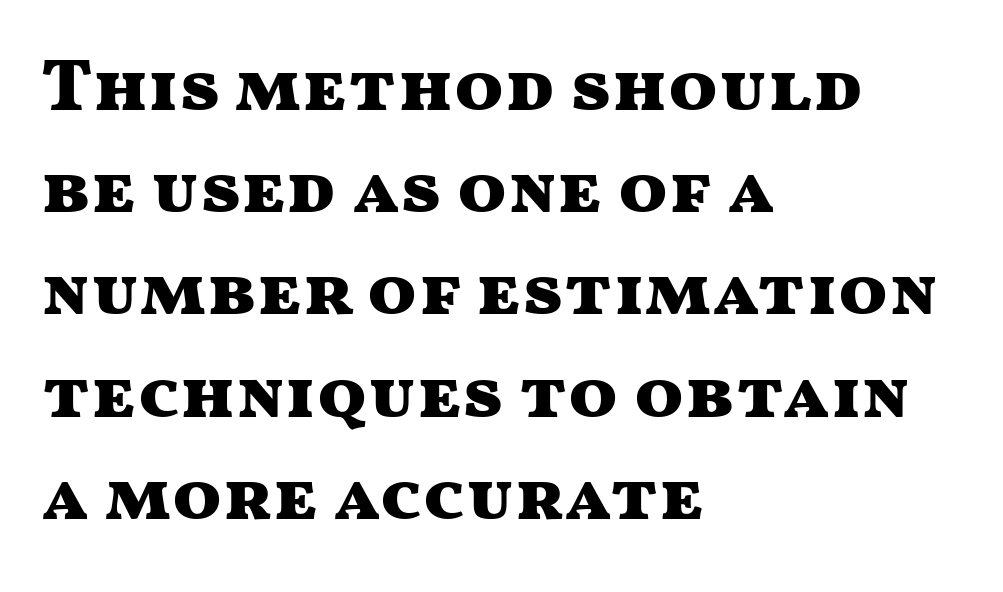
{"serif": "no", "italic": "no", "bold": "yes", "weight": "heavy", "width": "wide", "stroke_contrast": "medium", "x_height": "medium", "monospaced": "no", "underline": "no", "align": "left", "line_spacing": "normal", "line_spacing_ratio": 1.42, "letter_spacing": "normal", "letter_spacing_em": 0.0, "glyph_px": 72}
